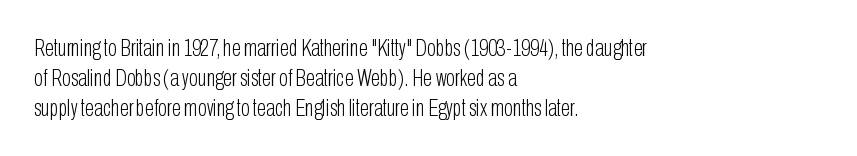
The image shows 24 px text type, upright; set left-aligned, normal line spacing (1.25x), normal letter spacing, not underlined.
